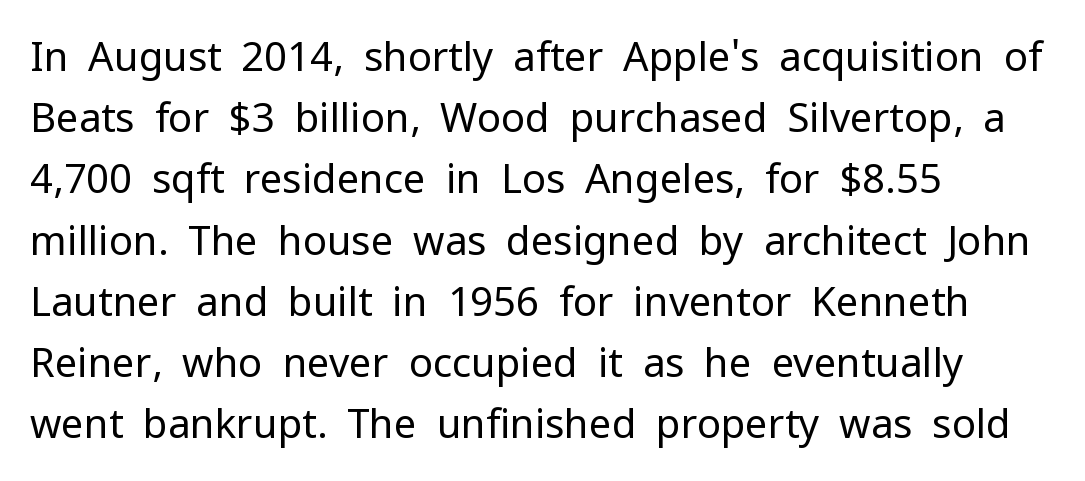
A quiet, ordinary-to-light weight characterises the typeface. Type style note: lacks serifs. Layout note: lines flush left. The glyphs are unaccompanied by any horizontal stroke below them. The leading is moderate, giving the passage an even texture. No extra tracking has been applied to these lines.
